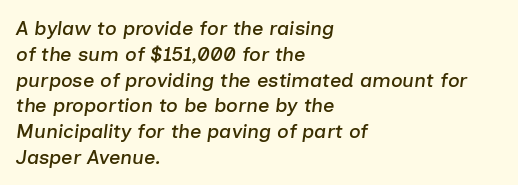
The image shows 20 px text type, italic (leaning right); set left-aligned, normal line spacing (1.29x), normal letter spacing, not underlined.
